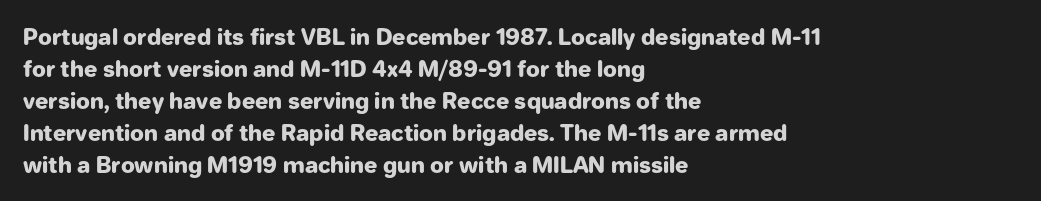
The image shows 22 px bold type, upright; set left-aligned, normal line spacing (1.45x), normal letter spacing, not underlined.
